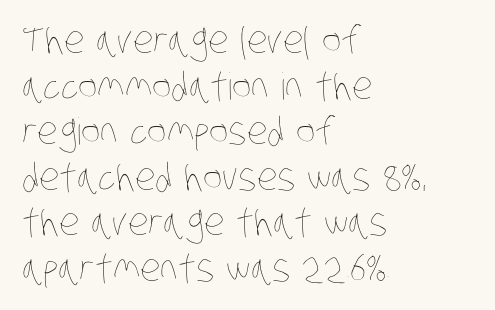
Q: Is the text bold? A: No.
Q: Is the text underlined? A: No.
Q: How is the paragraph aligned? A: Left-aligned.
Q: Is the spacing between letters normal or unusually wide? A: Normal.
Q: Width (condensed, normal, or wide)? A: Condensed.
Q: Stroke contrast? A: Low.
Q: x-height? A: Large.
Q: Monospaced? A: No.
